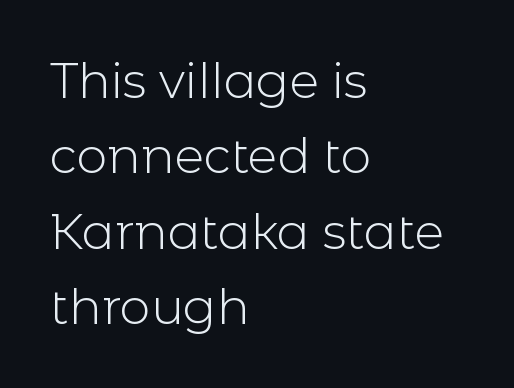
Is this a fixed-width face? No — the glyphs have proportional, varying widths. Type without underlining. The type is set solid horizontally, with unmodified tracking. Typographically, this falls in the sans-serif category. This block has exactly the height ordinary leading produces. The paragraph has a hard left edge and a soft right edge.
